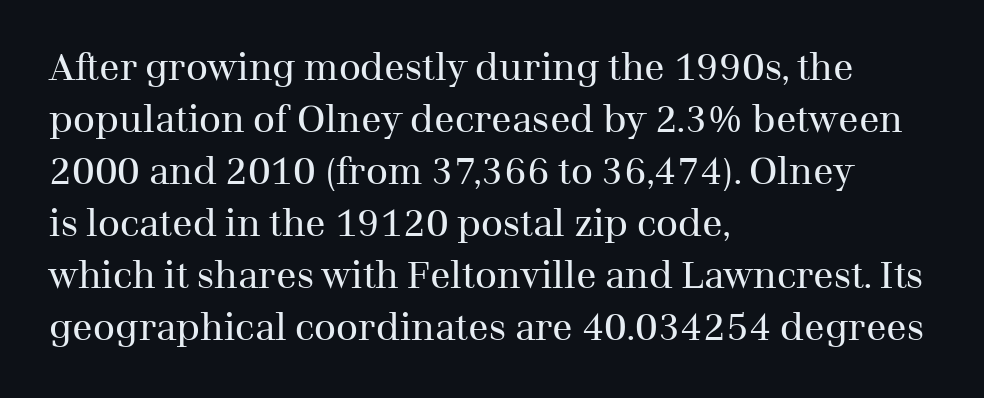
Glyph-to-glyph distance matches everyday printed text. Whoever set this chose a conventional vertical rhythm. Weight: not bold — regular or lighter. You could not count columns in this text — the font is proportionally spaced. Upright lettering throughout. The baseline area is clear.
